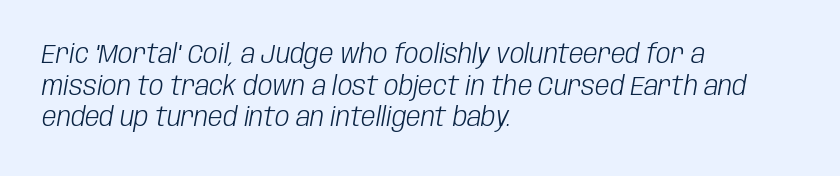
The image shows 26 px text type, italic (leaning right); set left-aligned, line spacing 1.22x, normal letter spacing, not underlined.
